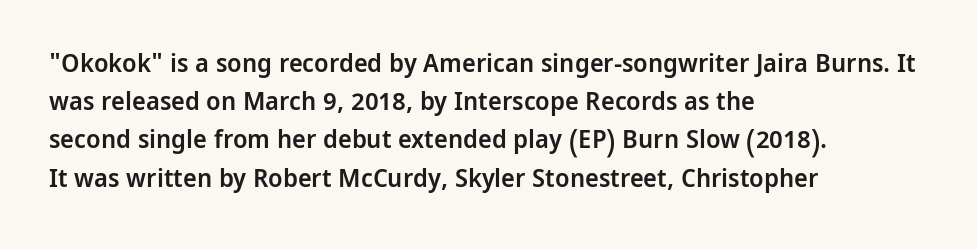
The image shows 26 px text type, upright; set left-aligned, normal line spacing (1.47x), normal letter spacing, not underlined.
